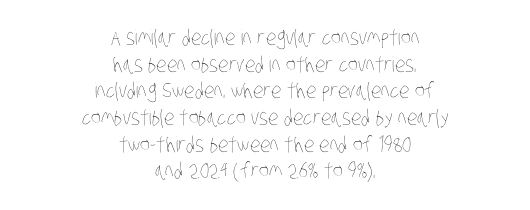
The rendering positions every line midway between the sides. Rule under the text: the space is simply empty. Inter-character spacing is left at the font's built-in metrics. Weight: in the light-to-regular range. Horizontal bands of white between lines are of average thickness.
